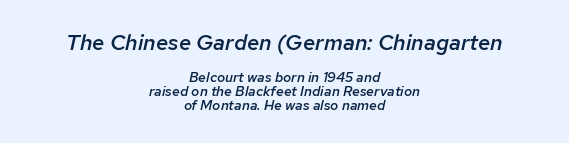
Q: Is the text bold? A: Semi-bold.
Q: Is the text italic (slanted)? A: Yes, it leans right by about 12 degrees.
Q: Is the text underlined? A: No.
Q: How is the paragraph aligned? A: Centered.
Q: Is the spacing between letters normal or unusually wide? A: Normal.
Q: Is the spacing between lines tight, normal or loose? A: Tight.
Q: Which block of text is set in a larger size, the first (top) or the second (bottom)? A: The first (top) one.
